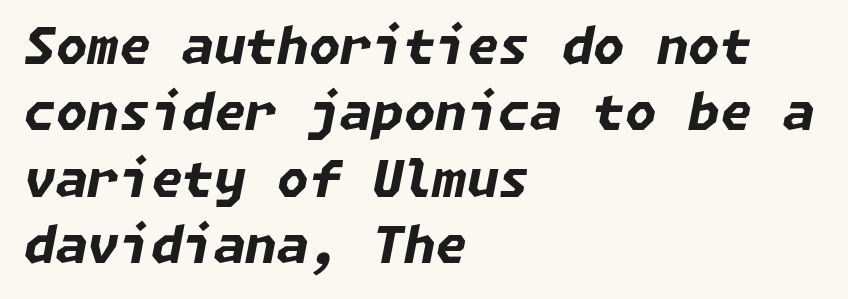
The image shows 51 px bold type, italic (leaning right); set left-aligned, normal line spacing (1.3x), normal letter spacing, not underlined; low stroke contrast and a medium x-height.
